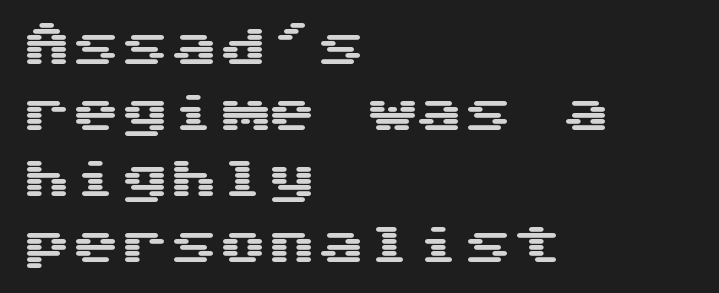
The image shows 49 px wide sans-serif type, upright; set left-aligned, normal line spacing (1.35x), normal letter spacing, not underlined; medium stroke contrast and a medium x-height.
